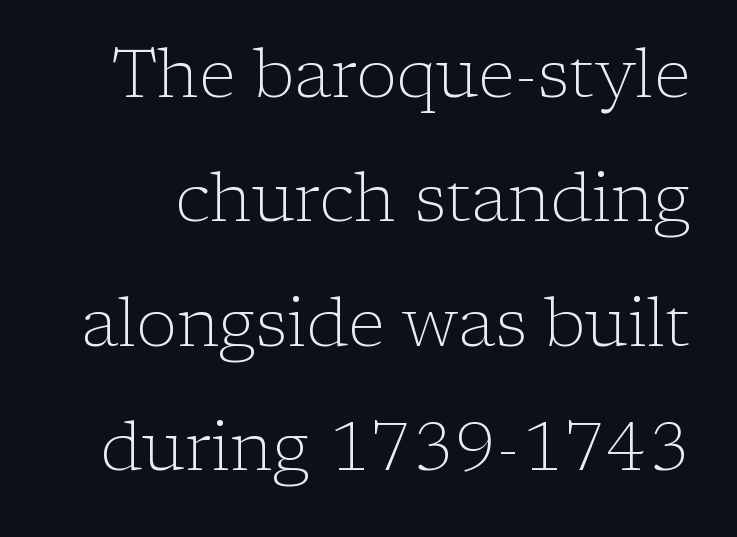
{"serif": "yes", "italic": "no", "bold": "no", "weight": "light", "width": "normal", "stroke_contrast": "low", "x_height": "medium", "monospaced": "no", "underline": "no", "line_spacing_ratio": 1.83, "letter_spacing": "normal", "letter_spacing_em": 0.0, "glyph_px": 68}
